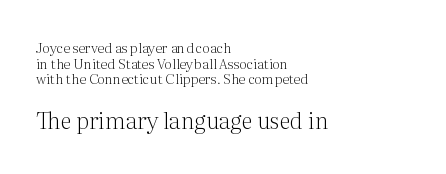
The image shows 23 px text type, upright; set left-aligned, tight line spacing (1.12x), normal letter spacing, not underlined; the second (bottom) block is 1.64x larger.
